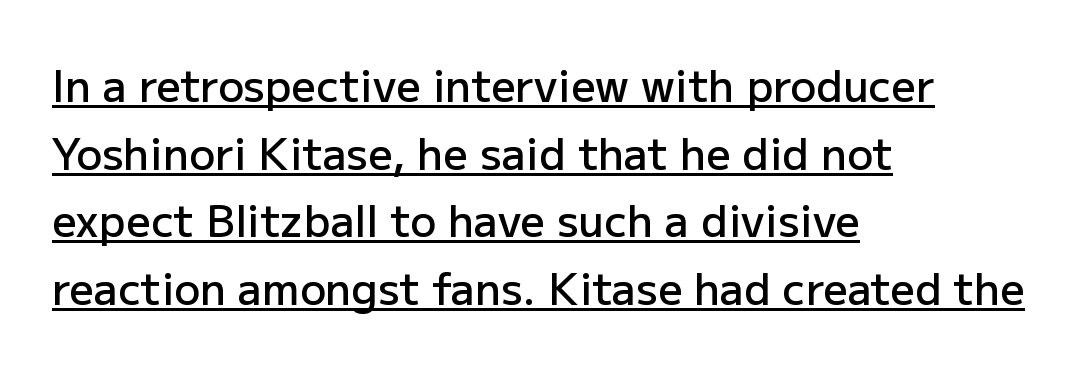
The image shows 43 px semibold sans-serif type, upright; set left-aligned, normal line spacing (1.57x), normal letter spacing, underlined; low stroke contrast and a medium x-height.
